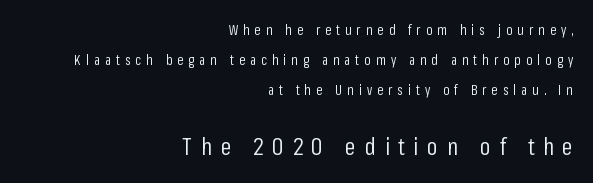
The image shows 24 px text type, upright; set right-aligned, loose line spacing (2.14x), unusually wide letter spacing (+0.36 em), not underlined; the second (bottom) block is 1.71x larger.
